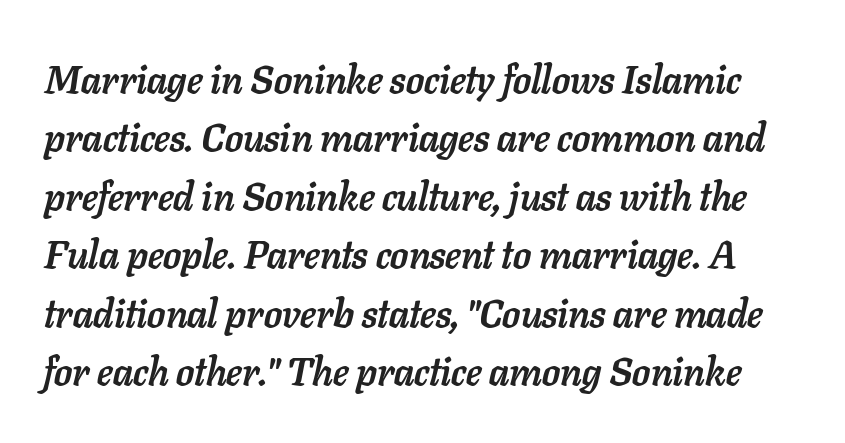
The image shows 39 px semibold type, italic (leaning right); set normal line spacing (1.5x), normal letter spacing, not underlined; low stroke contrast and a medium x-height.
